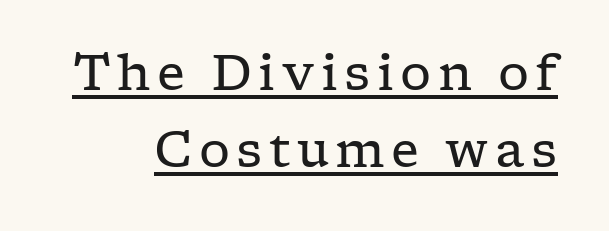
The passage shown is not bold in any degree. Check the space under the baseline: a stroke is drawn there. Stroke terminals: seriffed. These lines stack with their right ends in a neat column. Spacing verdict: proportional, widths tailored to each character. In terms of posture, this sample is upright.
